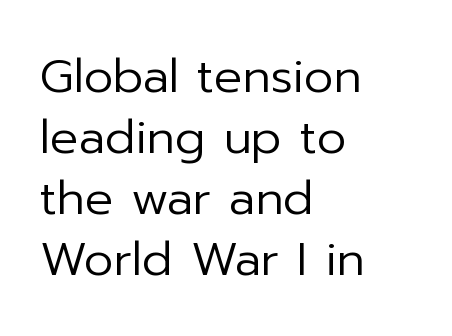
Every row of glyphs begins at an identical x-position on the left. The passage shown is typeset with a sans-serif family. Do the letters lean? They stand straight. Rows of type keep a routine distance in the vertical direction. Glance below the letters and you will spot only blank space. Compared with a typical body face, this is equally light or lighter still.
